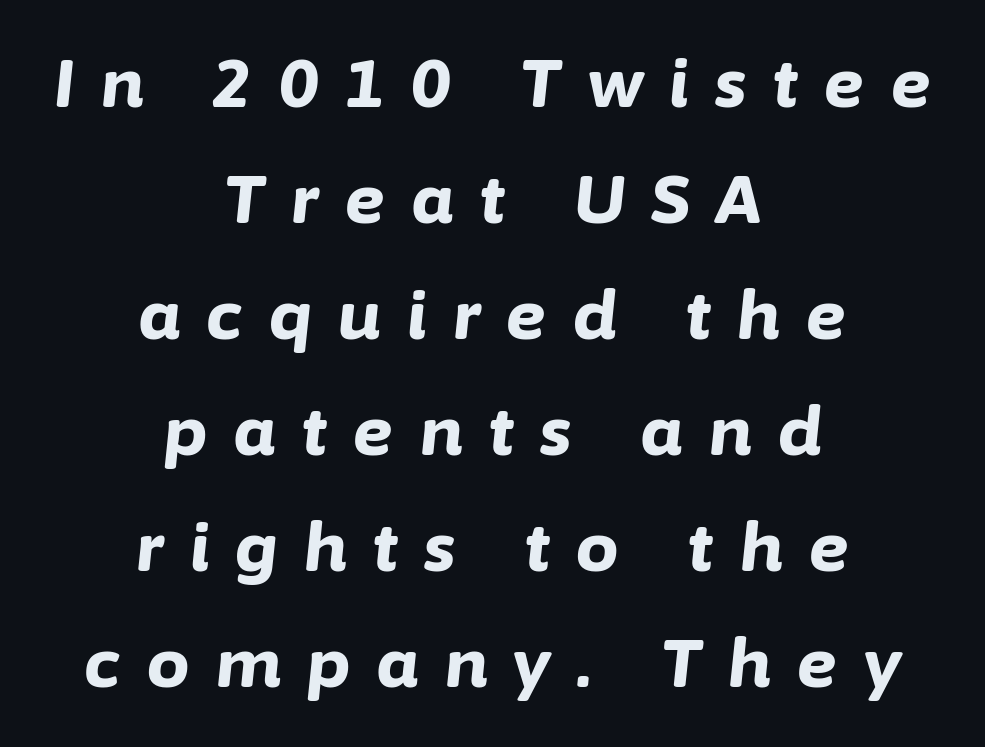
The image shows 67 px bold type, italic (leaning right); set centered, line spacing 1.73x, unusually wide letter spacing (+0.4 em), not underlined; low stroke contrast and a medium x-height.
